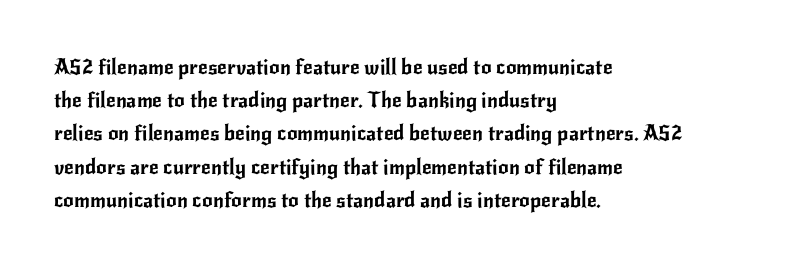
The image shows 21 px text type, upright; set left-aligned, normal line spacing (1.58x), normal letter spacing, not underlined.
